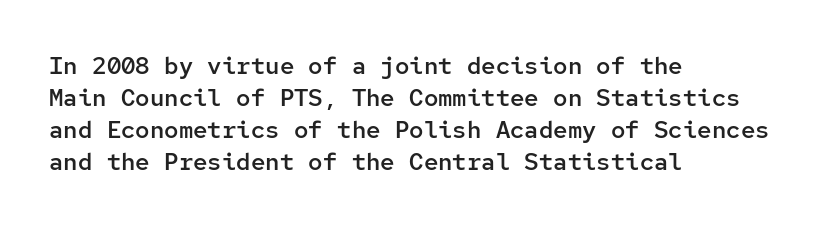
Q: Is the text bold? A: Semi-bold.
Q: Is the text italic (slanted)? A: No, it is upright.
Q: Is the text underlined? A: No.
Q: How is the paragraph aligned? A: Left-aligned.
Q: Is the spacing between letters normal or unusually wide? A: Normal.
Q: Is the spacing between lines tight, normal or loose? A: Normal.
